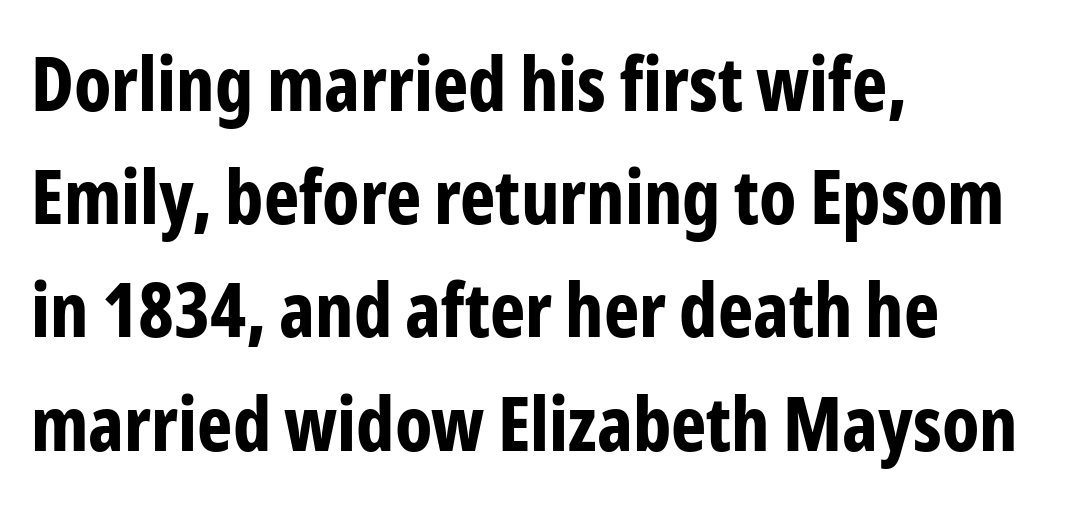
Honestly, the letter spacing is just normal — you wouldn't notice it. Check under the words: just untouched page. The passage shown is typeset with a sans-serif family. This sample has the flowing, uneven cadence of proportional lettering. Is there much room between lines? A standard amount, neither cramped nor airy. The letters stand straight up with perfectly vertical stems.
